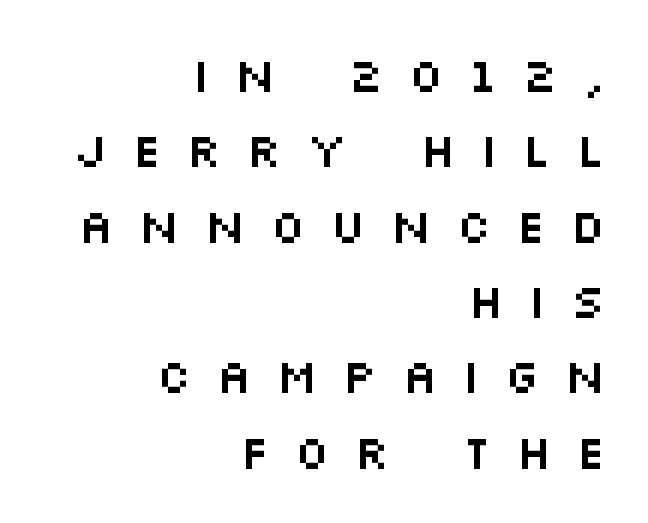
The image shows 48 px wide sans-serif type, upright; set right-aligned, normal line spacing (1.57x), unusually wide letter spacing (+0.5 em), not underlined; medium stroke contrast and a large x-height.
